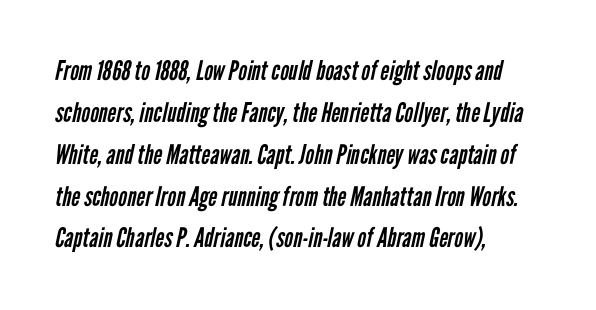
{"bold": "no", "underline": "no", "align": "left", "line_spacing": "normal", "line_spacing_ratio": 1.55, "letter_spacing": "normal", "letter_spacing_em": 0.0, "glyph_px": 27}
